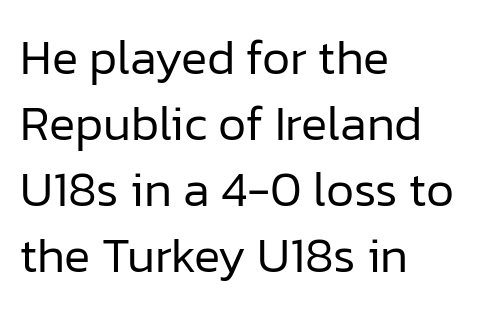
The image shows 49 px regular-weight sans-serif type, upright; set left-aligned, normal line spacing (1.35x), normal letter spacing, not underlined; low stroke contrast and a medium x-height.
